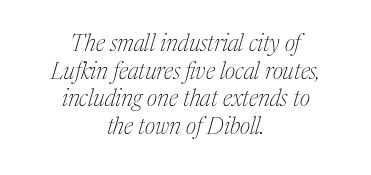
Q: Is the text bold? A: No.
Q: Is the text italic (slanted)? A: Yes, it leans right by about 17 degrees.
Q: Is the text underlined? A: No.
Q: How is the paragraph aligned? A: Centered.
Q: Is the spacing between letters normal or unusually wide? A: Normal.
